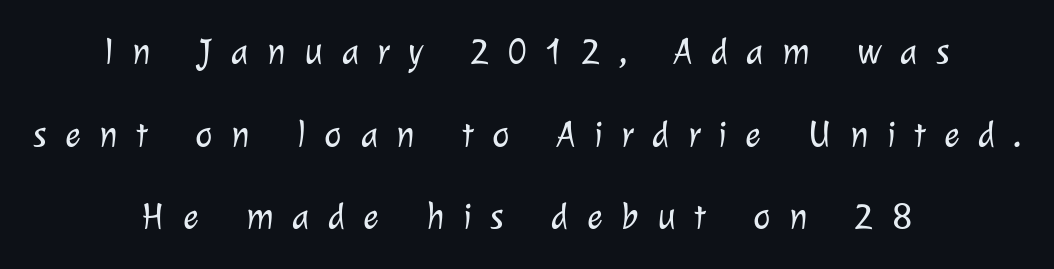
{"serif": "no", "bold": "no", "weight": "light", "width": "normal", "stroke_contrast": "low", "x_height": "medium", "monospaced": "no", "underline": "no", "align": "center", "line_spacing": "loose", "line_spacing_ratio": 2.23, "letter_spacing": "wide", "letter_spacing_em": 0.5, "glyph_px": 37}
